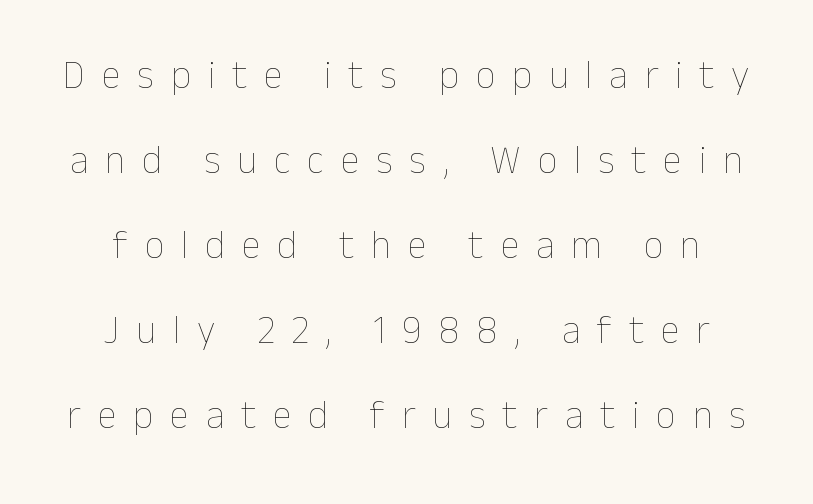
Each letter keeps its own natural width here, so spacing adapts to shape. These glyphs show unthickened strokes, regular width or finer. Short note: letters widely spaced. Rule under the text: the space is simply empty. Italic? Not at all — the glyphs are vertical.
